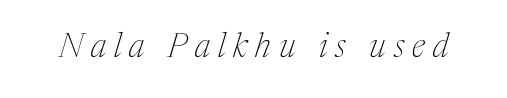
Q: Is the text bold? A: No.
Q: Is the text italic (slanted)? A: Yes, it leans right by about 17 degrees.
Q: Is the typeface a serif or a sans-serif typeface? A: Serif.
Q: Is the text underlined? A: No.
Q: Is the spacing between letters normal or unusually wide? A: Unusually wide.
Q: Width (condensed, normal, or wide)? A: Normal.
Q: Stroke contrast? A: Medium.
Q: x-height? A: Medium.
Q: Monospaced? A: No.
